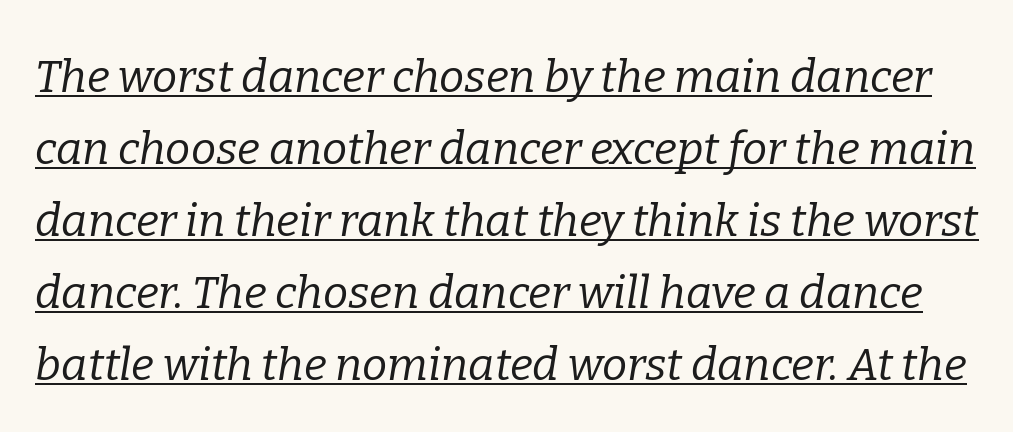
{"serif": "yes", "italic": "yes", "lean": "right", "slant_degrees": 9, "bold": "no", "weight": "regular", "width": "normal", "stroke_contrast": "low", "x_height": "medium", "monospaced": "no", "underline": "yes", "line_spacing": "normal", "line_spacing_ratio": 1.6, "letter_spacing": "normal", "letter_spacing_em": 0.0, "glyph_px": 45}
